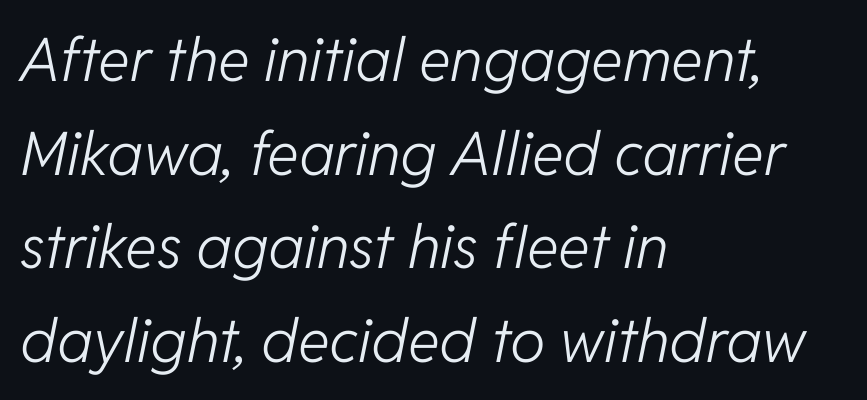
Q: Is the text bold? A: No.
Q: Is the text italic (slanted)? A: Yes, it leans right by about 11 degrees.
Q: Is the text underlined? A: No.
Q: How is the paragraph aligned? A: Left-aligned.
Q: Is the spacing between letters normal or unusually wide? A: Normal.
Q: Is the spacing between lines tight, normal or loose? A: Normal.
Q: Width (condensed, normal, or wide)? A: Normal.
Q: Stroke contrast? A: Low.
Q: x-height? A: Medium.
Q: Monospaced? A: No.
